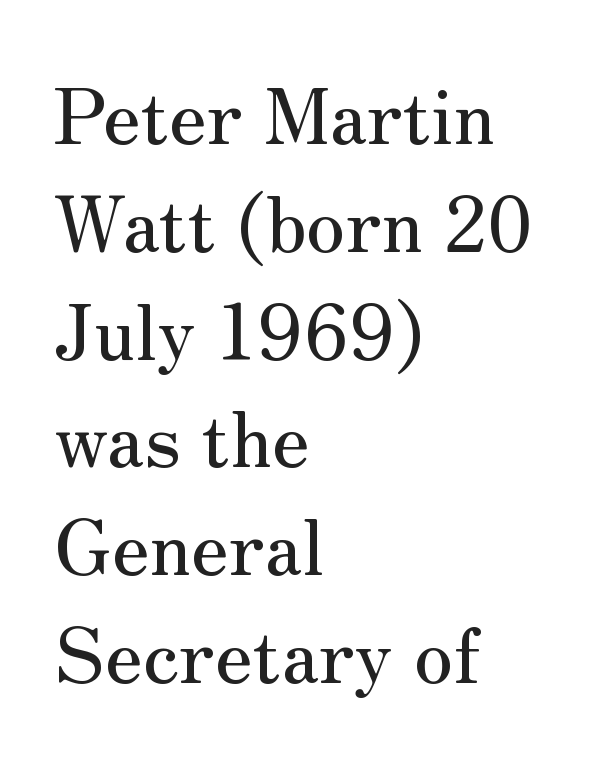
The image shows 77 px serif type, upright; set left-aligned, normal line spacing (1.4x), normal letter spacing, not underlined; medium stroke contrast and a small x-height.
